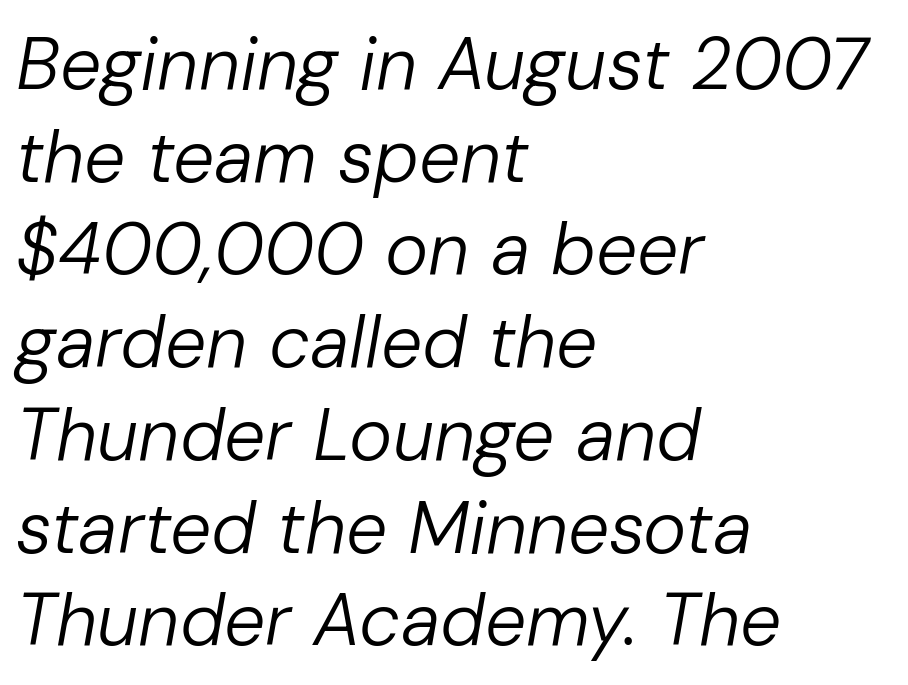
Q: Is the text bold? A: No.
Q: Is the text italic (slanted)? A: Yes, it leans right by about 10 degrees.
Q: Is the text underlined? A: No.
Q: How is the paragraph aligned? A: Left-aligned.
Q: Is the spacing between letters normal or unusually wide? A: Normal.
Q: Is the spacing between lines tight, normal or loose? A: Normal.
Q: Width (condensed, normal, or wide)? A: Normal.
Q: Stroke contrast? A: Low.
Q: x-height? A: Medium.
Q: Monospaced? A: No.
